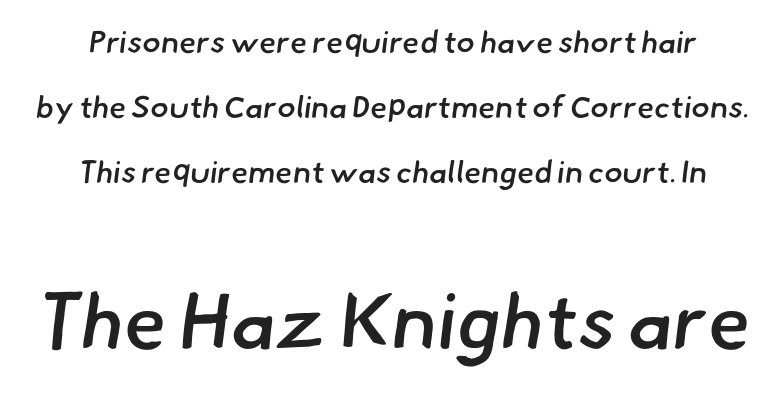
The designer dialed line spacing up above the default. Tracking here is standard; glyphs follow each other at the usual distance. Plain, unruled lines of type. Does the weight exceed regular? Yes, but only to semibold. The face used here is a sans, in the tradition of grotesques and geometrics. Proportional: the letters do not fall into vertical columns.
